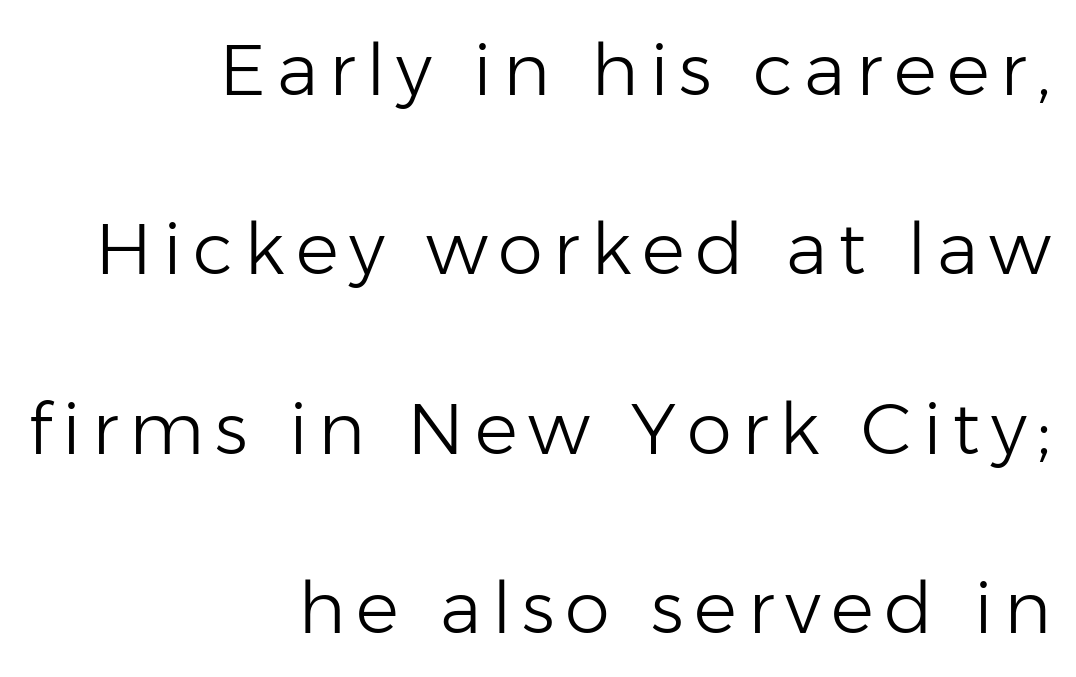
Stems here are at most as thick as an everyday book face. If you drew a line through each stem, it would be perfectly vertical. Leading is clearly above the norm, producing a sparse column. These lines are rendered in a variable-pitch font. The ragged edge is on the left, which tells us the setting is flush right.
